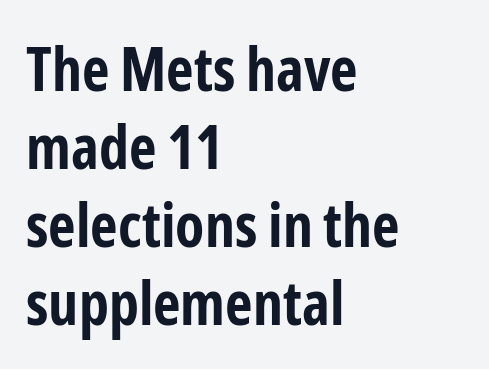
If you drew a ruler down the left edge, every line would touch it. This rendering employs a face without finishing strokes, i.e., a sans-serif. Pretty heavy lettering here — definitely bold. Posture: straight, roman, zero tilt. These lines are rendered in a variable-pitch font.
